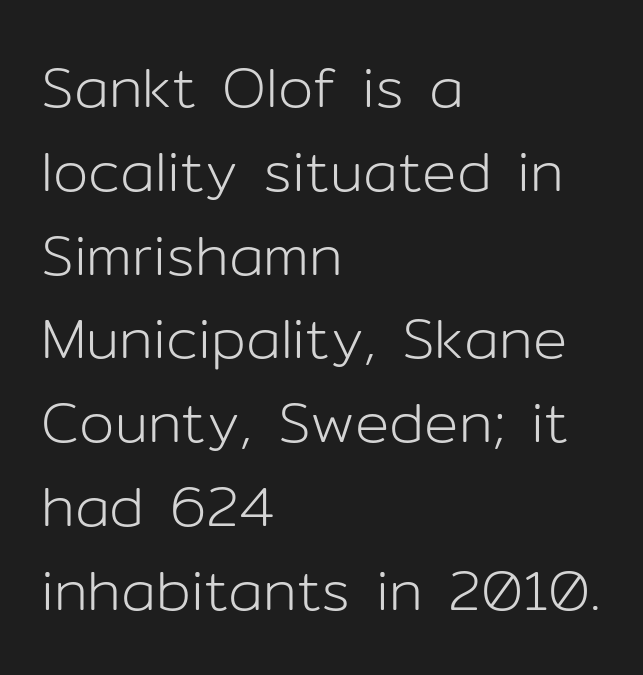
The block of text has a typical density, with ordinary space between rows. You could not count columns in this text — the font is proportionally spaced. This rendering employs a face without finishing strokes, i.e., a sans-serif. Weight: regular or lighter.
